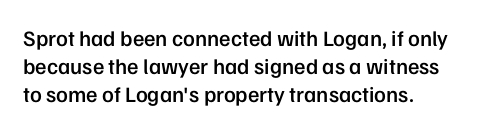
Regular leading. Is there any slant? The stems are plumb. You could call the tracking neutral — neither tight nor loose. A bare baseline throughout the passage.
